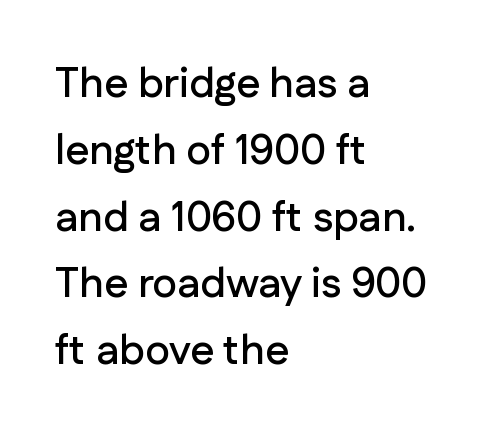
The image shows 42 px sans-serif type, upright; set left-aligned, normal line spacing (1.59x), normal letter spacing, not underlined; low stroke contrast and a medium x-height.
